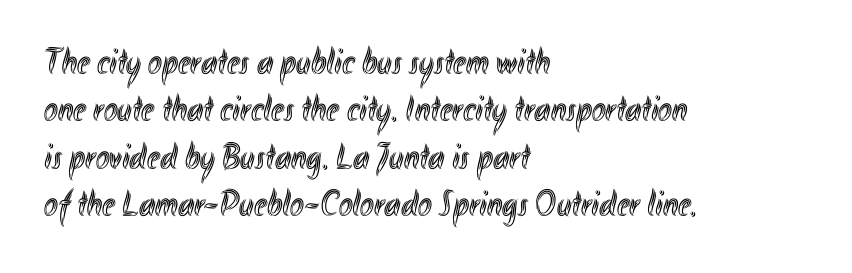
Q: Is the text italic (slanted)? A: Yes.
Q: Is the text underlined? A: No.
Q: How is the paragraph aligned? A: Left-aligned.
Q: Is the spacing between letters normal or unusually wide? A: Normal.
Q: Is the spacing between lines tight, normal or loose? A: Normal.
Q: Width (condensed, normal, or wide)? A: Condensed.
Q: x-height? A: Small.
Q: Monospaced? A: No.
